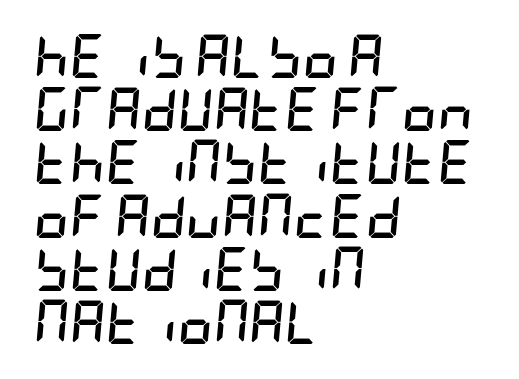
The image shows 44 px semibold, condensed type, italic (leaning right); set left-aligned, line spacing 1.21x, normal letter spacing, not underlined; low stroke contrast and a large x-height.
